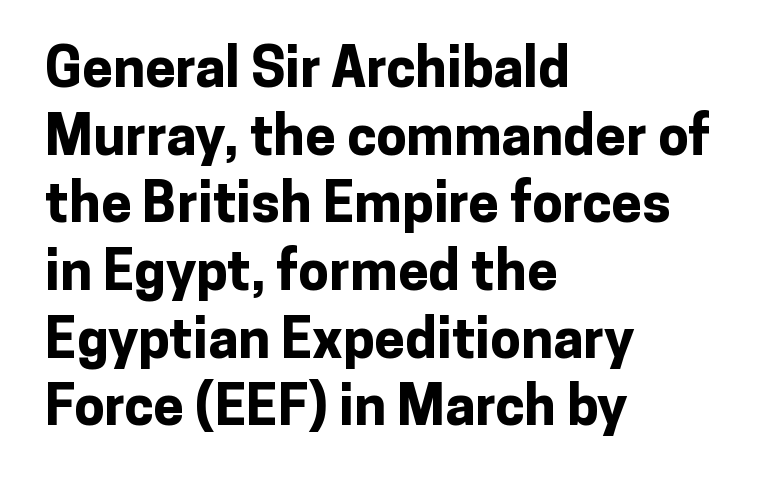
Q: Is the text bold? A: Yes.
Q: Is the text italic (slanted)? A: No, it is upright.
Q: Is the typeface a serif or a sans-serif typeface? A: Sans-serif.
Q: Is the text underlined? A: No.
Q: How is the paragraph aligned? A: Left-aligned.
Q: Is the spacing between letters normal or unusually wide? A: Normal.
Q: Width (condensed, normal, or wide)? A: Normal.
Q: Stroke contrast? A: Low.
Q: x-height? A: Medium.
Q: Monospaced? A: No.
